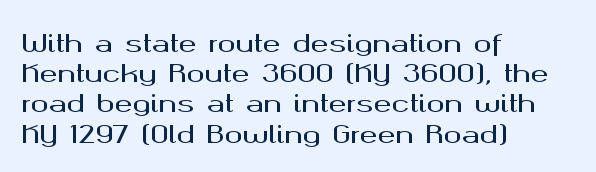
The image shows 24 px text type, upright; set left-aligned, normal line spacing (1.26x), normal letter spacing, not underlined.
